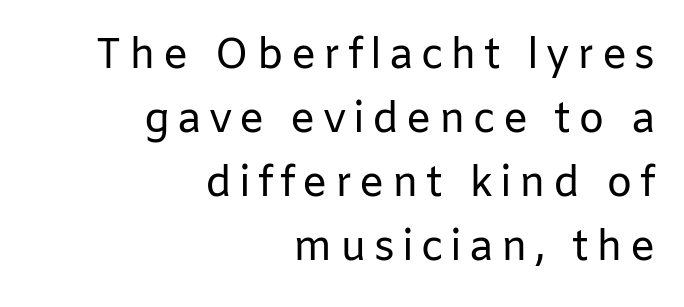
Q: Is the text bold? A: No.
Q: Is the text italic (slanted)? A: No, it is upright.
Q: Is the typeface a serif or a sans-serif typeface? A: Sans-serif.
Q: Is the text underlined? A: No.
Q: How is the paragraph aligned? A: Right-aligned.
Q: Is the spacing between lines tight, normal or loose? A: Normal.
Q: Width (condensed, normal, or wide)? A: Normal.
Q: Stroke contrast? A: Low.
Q: x-height? A: Medium.
Q: Monospaced? A: No.
